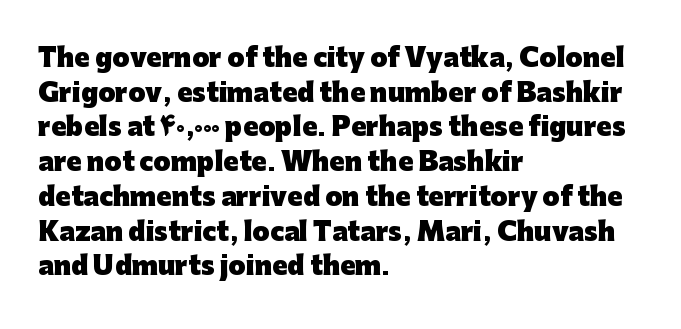
{"italic": "no", "bold": "yes", "underline": "no", "align": "left", "line_spacing": "normal", "line_spacing_ratio": 1.39, "letter_spacing": "normal", "letter_spacing_em": 0.0, "glyph_px": 25}
